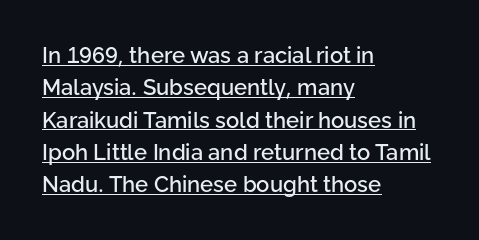
The image shows 22 px text type, upright; set left-aligned, normal line spacing (1.47x), normal letter spacing, underlined.
